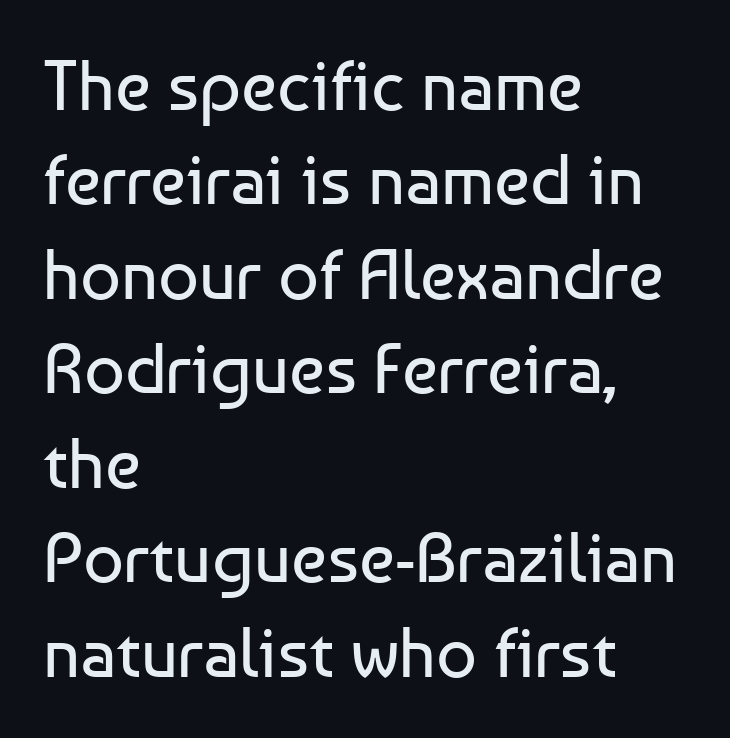
{"serif": "no", "italic": "no", "bold": "no", "weight": "regular", "width": "normal", "stroke_contrast": "low", "x_height": "medium", "monospaced": "no", "underline": "no", "align": "left", "line_spacing": "normal", "line_spacing_ratio": 1.33, "letter_spacing": "normal", "letter_spacing_em": 0.0, "glyph_px": 71}
